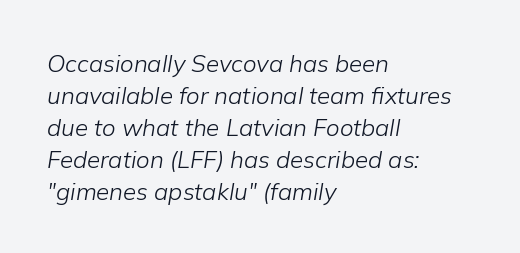
Q: Is the text bold? A: No.
Q: Is the text italic (slanted)? A: Yes, it leans right by about 9 degrees.
Q: Is the text underlined? A: No.
Q: How is the paragraph aligned? A: Left-aligned.
Q: Is the spacing between letters normal or unusually wide? A: Normal.
Q: Is the spacing between lines tight, normal or loose? A: Normal.
